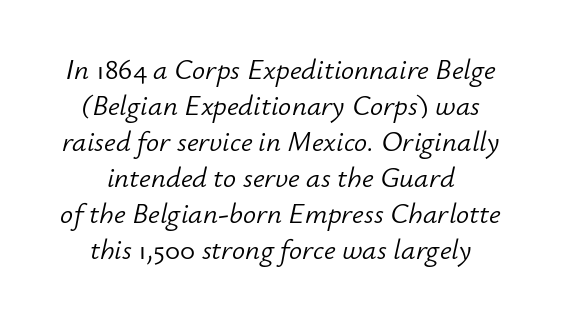
The image shows 29 px light type, italic (leaning right); set centered, line spacing 1.24x, normal letter spacing, not underlined; low stroke contrast and a small x-height.
